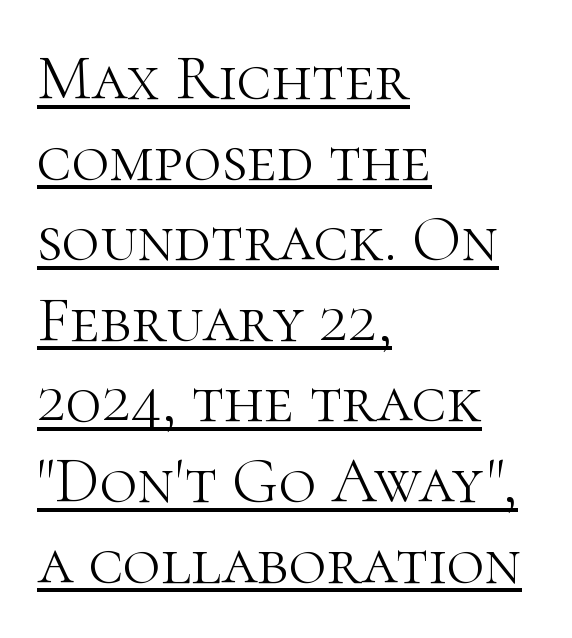
Font category for this specimen: serif. Check the space under the baseline: a stroke is drawn there. Notice how the passage keeps a crisp vertical edge on the left only. Is this a fixed-width face? No — the glyphs have proportional, varying widths. The letters stand upright; this is a roman face.
